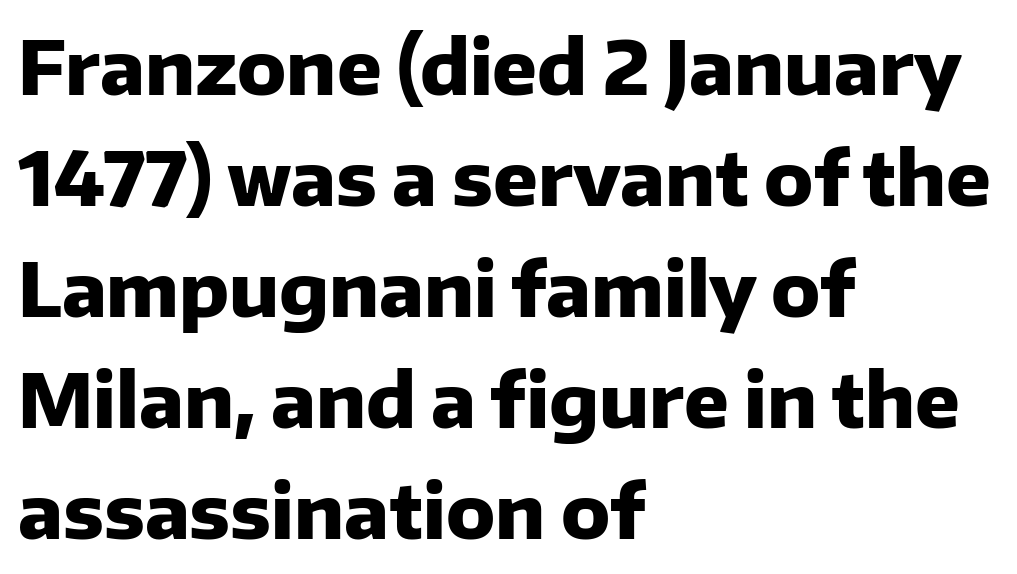
{"serif": "no", "italic": "no", "bold": "yes", "weight": "heavy", "width": "normal", "stroke_contrast": "low", "x_height": "medium", "monospaced": "no", "underline": "no", "align": "left", "line_spacing": "normal", "line_spacing_ratio": 1.5, "letter_spacing": "normal", "letter_spacing_em": 0.0, "glyph_px": 74}
